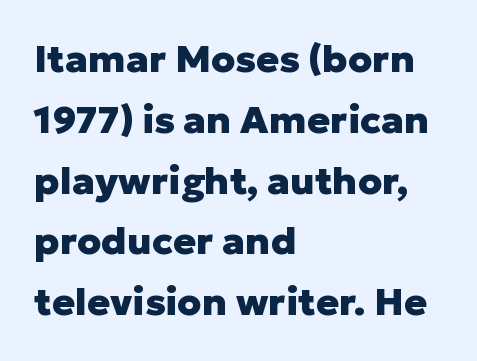
Compared with typical paragraphs, the rows here are spaced about the same. The glyphs in this specimen are sans serif. Unmarked baselines from the first word to the last. The type is set solid horizontally, with unmodified tracking. A typesetter would mark this as roman, not italic.
